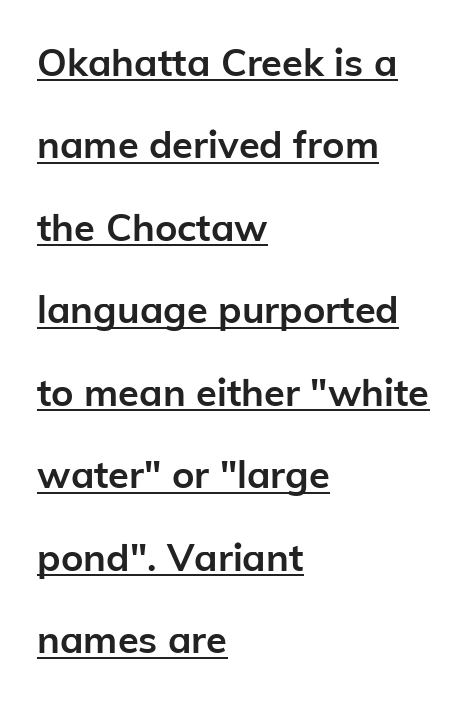
Q: Is the text bold? A: Yes.
Q: Is the text italic (slanted)? A: No, it is upright.
Q: Is the typeface a serif or a sans-serif typeface? A: Sans-serif.
Q: Is the text underlined? A: Yes.
Q: How is the paragraph aligned? A: Left-aligned.
Q: Is the spacing between letters normal or unusually wide? A: Normal.
Q: Is the spacing between lines tight, normal or loose? A: Loose.
Q: Width (condensed, normal, or wide)? A: Normal.
Q: Stroke contrast? A: Low.
Q: x-height? A: Medium.
Q: Monospaced? A: No.
